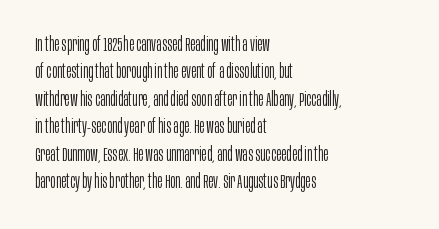
Caption: standard tracking, unaltered. Alignment: flush left. Line spacing here is normal. Weight: not bold — regular or lighter.
